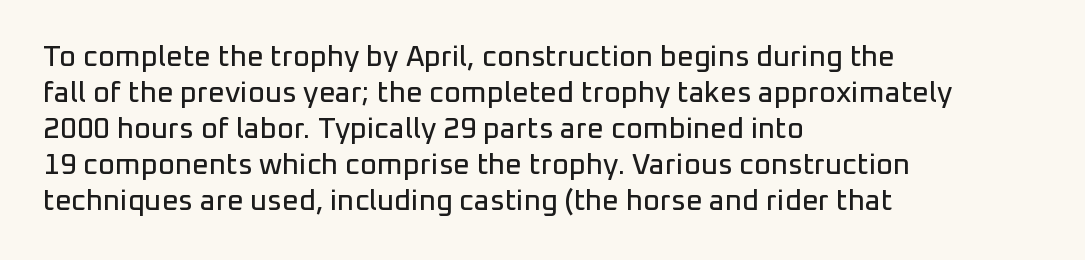
{"serif": "no", "italic": "no", "width": "normal", "stroke_contrast": "low", "x_height": "medium", "monospaced": "no", "underline": "no", "align": "left", "line_spacing_ratio": 1.24, "letter_spacing": "normal", "letter_spacing_em": 0.0, "glyph_px": 29}
